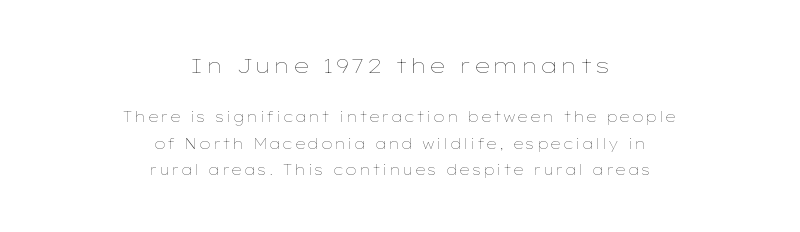
The image shows 21 px text type, upright; set centered, line spacing 1.89x, not underlined; the first (top) block is 1.5x larger.
